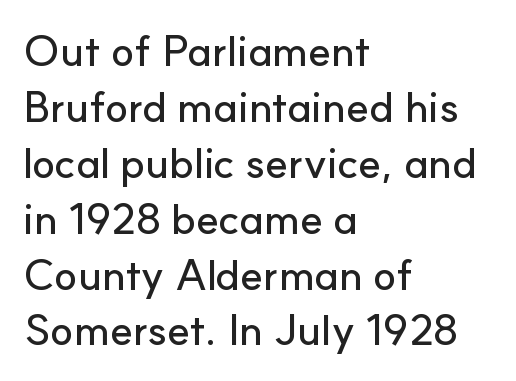
Compared with typical paragraphs, the rows here are spaced about the same. Here the glyphs are tracked normally, forming tight word shapes. Proportional: the letters do not fall into vertical columns. Compared with a centered layout, this one pins lines to the left instead. The zone under the glyphs is completely vacant. If you drew a line through each stem, it would be perfectly vertical.
